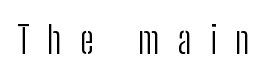
{"serif": "no", "italic": "no", "bold": "no", "weight": "light", "width": "condensed", "stroke_contrast": "low", "x_height": "medium", "monospaced": "no", "underline": "no", "letter_spacing": "wide", "letter_spacing_em": 0.48, "glyph_px": 38}
